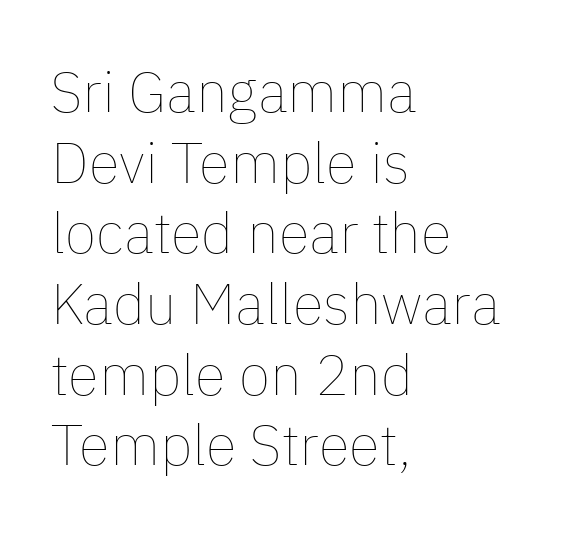
Q: Is the text bold? A: No.
Q: Is the text italic (slanted)? A: No, it is upright.
Q: Is the text underlined? A: No.
Q: How is the paragraph aligned? A: Left-aligned.
Q: Is the spacing between letters normal or unusually wide? A: Normal.
Q: Width (condensed, normal, or wide)? A: Normal.
Q: Stroke contrast? A: Low.
Q: x-height? A: Medium.
Q: Monospaced? A: No.
